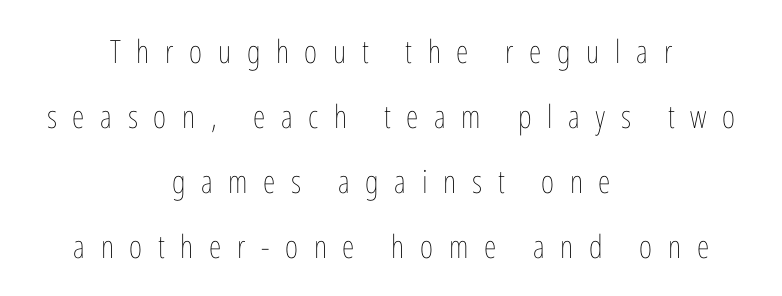
Bold? No — there's no thickening of the strokes. Anything drawn beneath the words? Only blank space. Upright lettering throughout. Observe the wide spacing: letters keep a clear distance from each other. The text block is weighted toward neither margin, spreading evenly from the middle.
